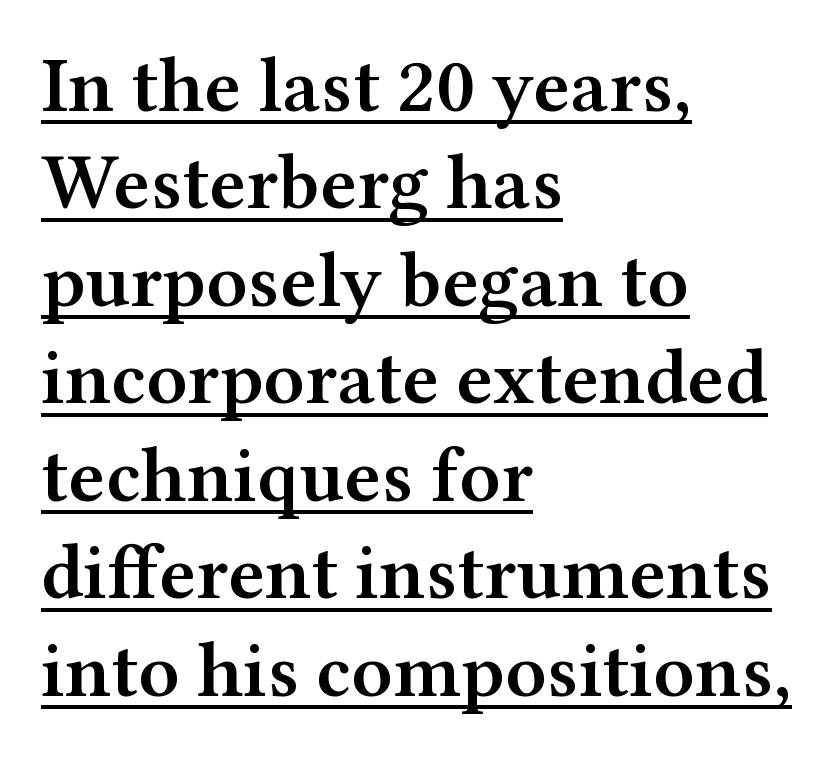
Q: Is the text bold? A: Semi-bold.
Q: Is the text italic (slanted)? A: No, it is upright.
Q: Is the typeface a serif or a sans-serif typeface? A: Serif.
Q: Is the text underlined? A: Yes.
Q: How is the paragraph aligned? A: Left-aligned.
Q: Is the spacing between letters normal or unusually wide? A: Normal.
Q: Is the spacing between lines tight, normal or loose? A: Normal.
Q: Width (condensed, normal, or wide)? A: Wide.
Q: Stroke contrast? A: Medium.
Q: x-height? A: Medium.
Q: Monospaced? A: No.
